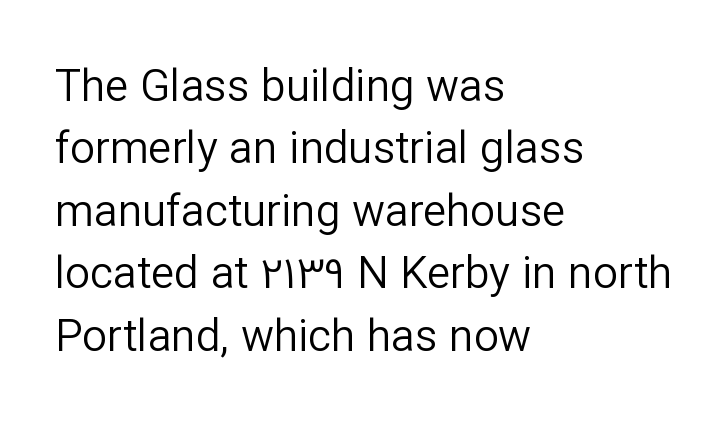
Q: Is the text bold? A: No.
Q: Is the text italic (slanted)? A: No, it is upright.
Q: Is the typeface a serif or a sans-serif typeface? A: Sans-serif.
Q: Is the text underlined? A: No.
Q: How is the paragraph aligned? A: Left-aligned.
Q: Is the spacing between letters normal or unusually wide? A: Normal.
Q: Is the spacing between lines tight, normal or loose? A: Normal.
Q: Width (condensed, normal, or wide)? A: Normal.
Q: Stroke contrast? A: Low.
Q: x-height? A: Medium.
Q: Monospaced? A: No.
